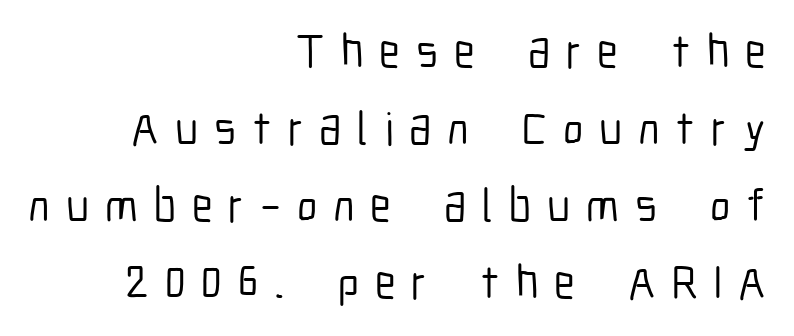
Character widths vary here, with narrow letters taking less room than wide ones. Designer's note — italics off, roman on. Leading matches the norm, producing a regular column. The tracking reads as deliberately expanded to a designer's eye. The zone under the glyphs is completely vacant.
